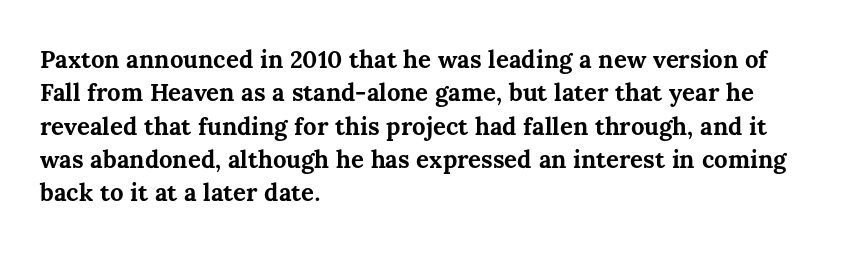
{"italic": "no", "bold": "yes", "underline": "no", "align": "left", "line_spacing": "normal", "line_spacing_ratio": 1.39, "letter_spacing": "normal", "letter_spacing_em": 0.0, "glyph_px": 24}
